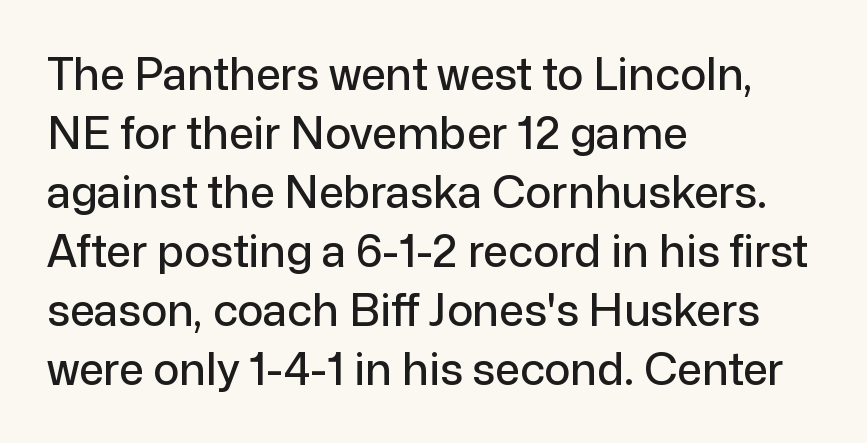
{"serif": "no", "italic": "no", "width": "normal", "stroke_contrast": "low", "x_height": "medium", "monospaced": "no", "underline": "no", "align": "left", "line_spacing": "normal", "line_spacing_ratio": 1.34, "letter_spacing": "normal", "letter_spacing_em": 0.0, "glyph_px": 44}
